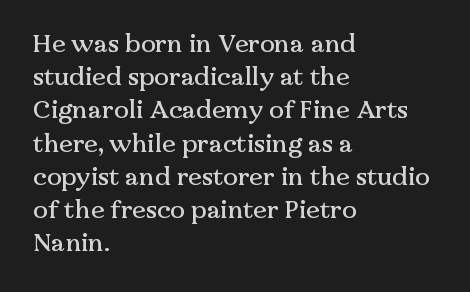
Students, observe: this is what conventionally led text looks like. Look at the tracking — it's just the regular setting, nothing added. The paragraph has a hard left edge and a soft right edge. Check under the words: just untouched page. The lettering holds an erect, upright posture throughout.
